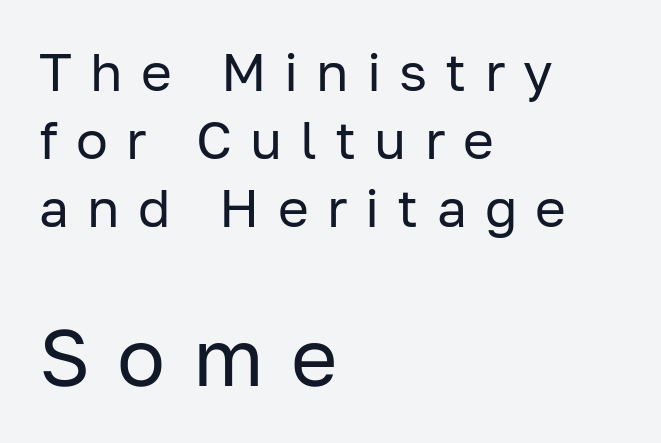
The image shows 80 px regular-weight sans-serif type, upright; set left-aligned, normal line spacing (1.28x), unusually wide letter spacing (+0.34 em), not underlined; the second (bottom) block is 1.51x larger; low stroke contrast and a medium x-height.
